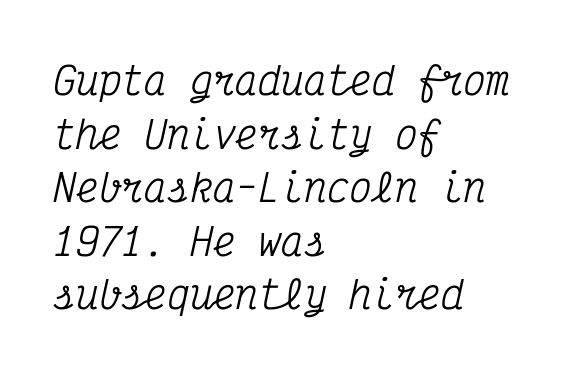
The rendering shows small feet on the letterforms — a serif design. Decoration check: the copy has no underline. This sample has the even, mechanical cadence of fixed-width lettering. Caption: multi-line text, flush left, ragged right. Would a proofreader flag this as italicized? Yes. Caption: standard tracking, unaltered.
